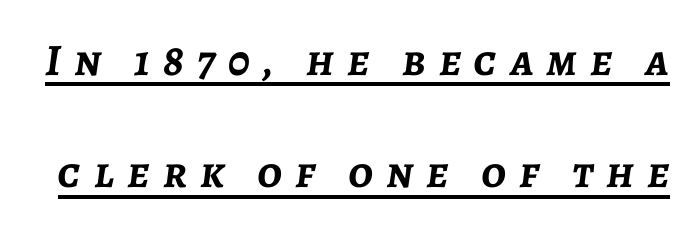
{"italic": "yes", "lean": "right", "slant_degrees": 7, "bold": "yes", "weight": "semibold", "width": "normal", "stroke_contrast": "low", "x_height": "medium", "monospaced": "no", "underline": "yes", "line_spacing": "loose", "line_spacing_ratio": 2.5, "letter_spacing": "wide", "letter_spacing_em": 0.29, "glyph_px": 45}
